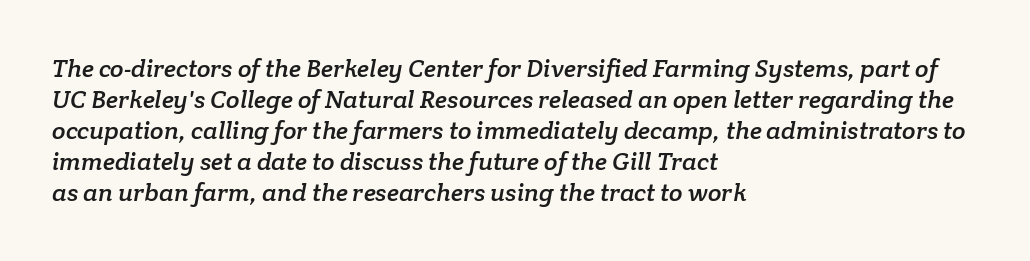
Q: Is the text underlined? A: No.
Q: How is the paragraph aligned? A: Left-aligned.
Q: Is the spacing between letters normal or unusually wide? A: Normal.
